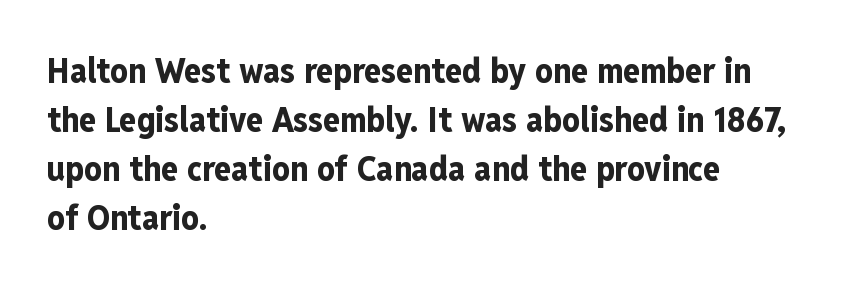
{"serif": "no", "italic": "no", "bold": "yes", "weight": "bold", "width": "condensed", "stroke_contrast": "low", "x_height": "medium", "monospaced": "no", "underline": "no", "align": "left", "line_spacing": "normal", "line_spacing_ratio": 1.4, "letter_spacing": "normal", "letter_spacing_em": 0.0, "glyph_px": 35}
